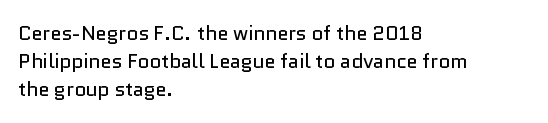
{"italic": "no", "bold": "no", "underline": "no", "align": "left", "line_spacing": "normal", "line_spacing_ratio": 1.41, "letter_spacing": "normal", "letter_spacing_em": 0.0, "glyph_px": 20}
